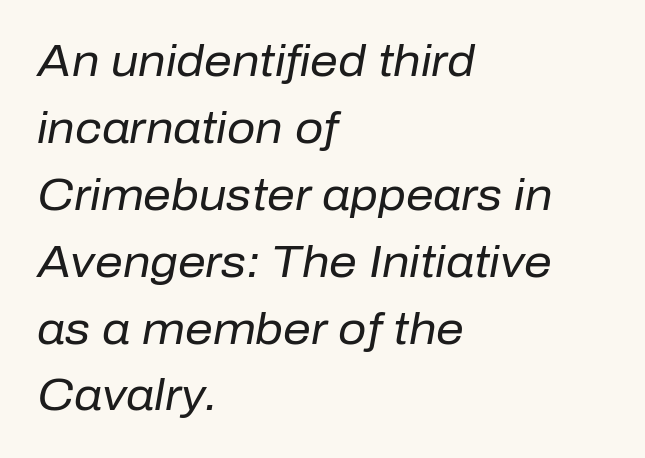
Q: Is the text bold? A: No.
Q: Is the text italic (slanted)? A: Yes, it leans right by about 10 degrees.
Q: Is the text underlined? A: No.
Q: How is the paragraph aligned? A: Left-aligned.
Q: Is the spacing between letters normal or unusually wide? A: Normal.
Q: Is the spacing between lines tight, normal or loose? A: Normal.
Q: Width (condensed, normal, or wide)? A: Normal.
Q: Stroke contrast? A: Low.
Q: x-height? A: Medium.
Q: Monospaced? A: No.
